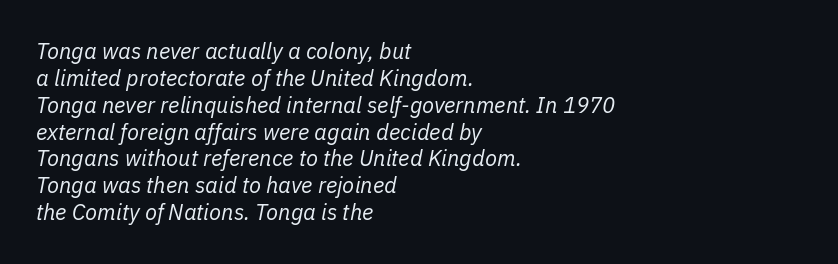
{"italic": "yes", "lean": "right", "slant_degrees": 11, "bold": "no", "underline": "no", "align": "left", "line_spacing_ratio": 1.22, "letter_spacing": "normal", "letter_spacing_em": 0.0, "glyph_px": 22}
